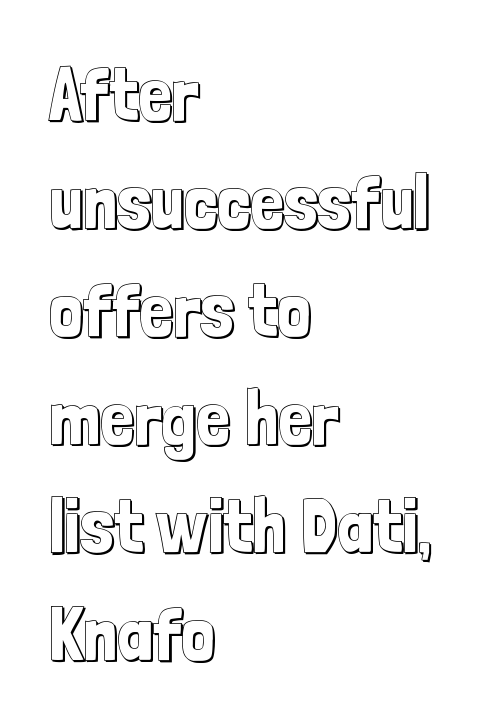
Each letter keeps its own natural width here, so spacing adapts to shape. Any mark beneath the type? The region is blank. Does the leading feel generous? No, just average. Honestly, the letter spacing is just normal — you wouldn't notice it.
